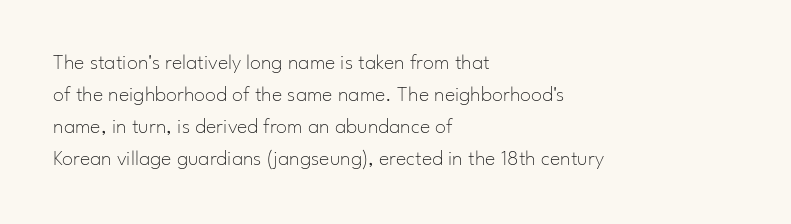
{"italic": "no", "bold": "no", "underline": "no", "align": "left", "line_spacing": "normal", "line_spacing_ratio": 1.46, "letter_spacing": "normal", "letter_spacing_em": 0.0, "glyph_px": 22}
